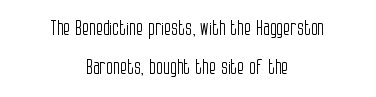
No word sits above an underline. Horizontal alignment here is central, giving a formal, balanced look. These glyphs show unthickened strokes, regular width or finer. One glance says open: line gaps are wider than usual. Characters remain perfectly vertical along every line. This sample uses plain, unmodified letter spacing.
